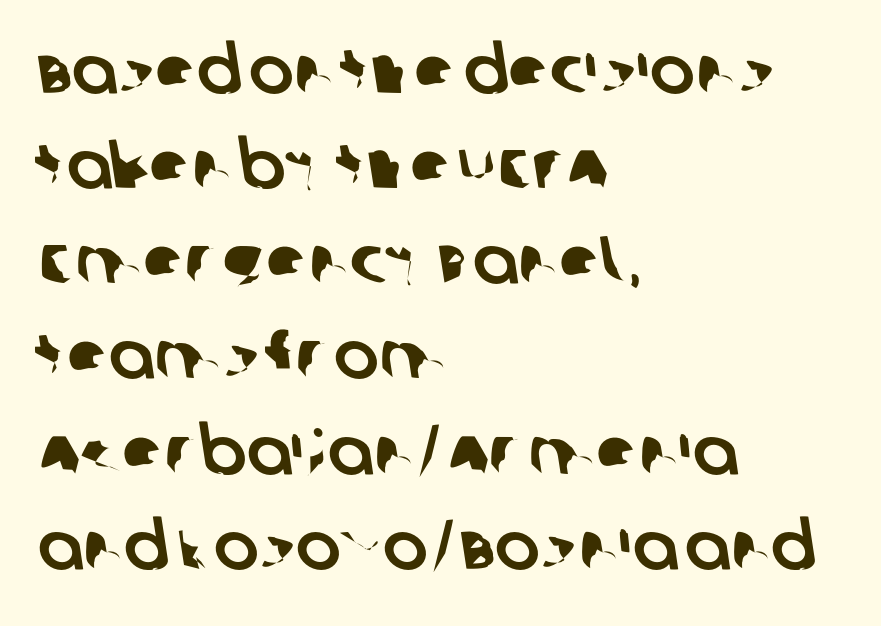
The image shows 67 px sans-serif type; set left-aligned, normal line spacing (1.42x), normal letter spacing, not underlined; low stroke contrast and a large x-height.
